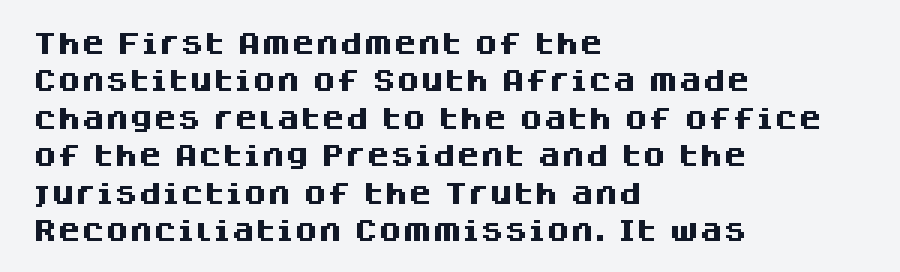
{"italic": "no", "bold": "yes", "underline": "no", "align": "left", "line_spacing": "normal", "line_spacing_ratio": 1.56, "letter_spacing": "normal", "letter_spacing_em": 0.0, "glyph_px": 24}
